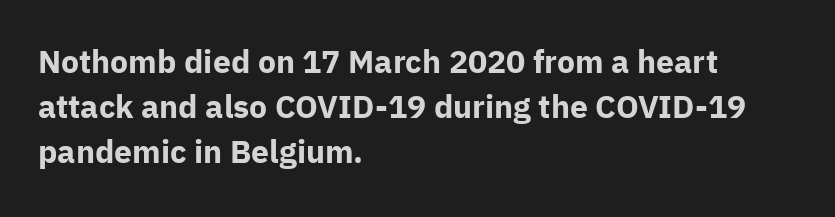
Q: Is the text bold? A: Yes.
Q: Is the text italic (slanted)? A: No, it is upright.
Q: Is the typeface a serif or a sans-serif typeface? A: Sans-serif.
Q: Is the text underlined? A: No.
Q: How is the paragraph aligned? A: Left-aligned.
Q: Is the spacing between letters normal or unusually wide? A: Normal.
Q: Is the spacing between lines tight, normal or loose? A: Normal.
Q: Width (condensed, normal, or wide)? A: Normal.
Q: Stroke contrast? A: Low.
Q: x-height? A: Medium.
Q: Monospaced? A: No.
